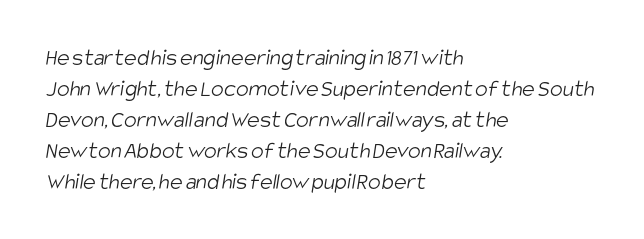
{"bold": "no", "underline": "no", "align": "left", "line_spacing": "normal", "line_spacing_ratio": 1.29, "letter_spacing": "normal", "letter_spacing_em": 0.0, "glyph_px": 24}
